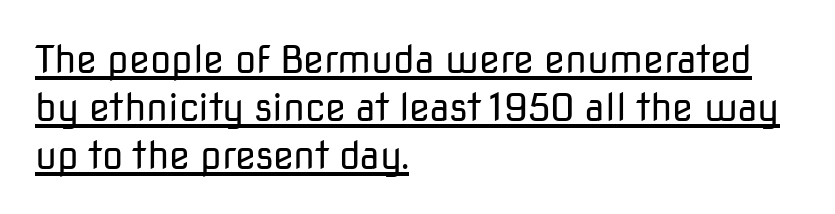
Q: Is the text bold? A: No.
Q: Is the text italic (slanted)? A: No, it is upright.
Q: Is the typeface a serif or a sans-serif typeface? A: Sans-serif.
Q: Is the text underlined? A: Yes.
Q: How is the paragraph aligned? A: Left-aligned.
Q: Is the spacing between letters normal or unusually wide? A: Normal.
Q: Is the spacing between lines tight, normal or loose? A: Normal.
Q: Width (condensed, normal, or wide)? A: Normal.
Q: Stroke contrast? A: Low.
Q: x-height? A: Medium.
Q: Monospaced? A: No.
